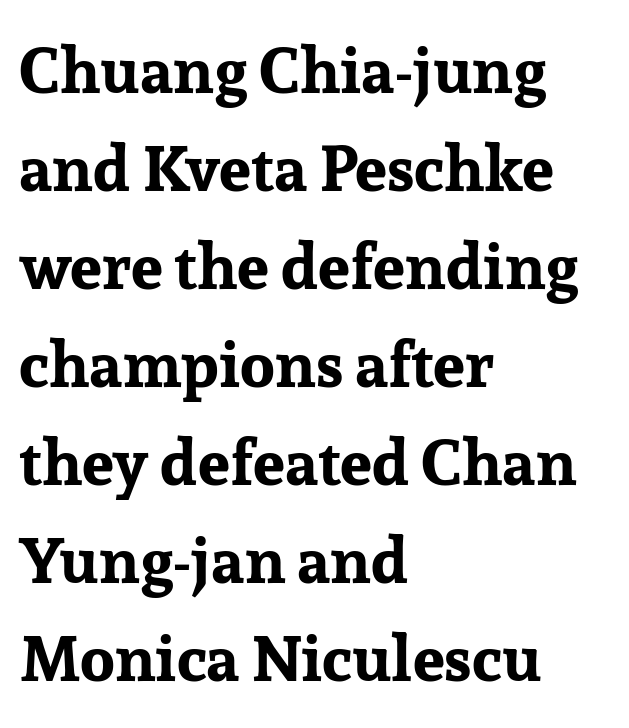
{"serif": "yes", "italic": "no", "bold": "yes", "weight": "bold", "width": "normal", "stroke_contrast": "low", "x_height": "medium", "monospaced": "no", "underline": "no", "align": "left", "line_spacing": "normal", "line_spacing_ratio": 1.53, "letter_spacing": "normal", "letter_spacing_em": 0.0, "glyph_px": 64}
